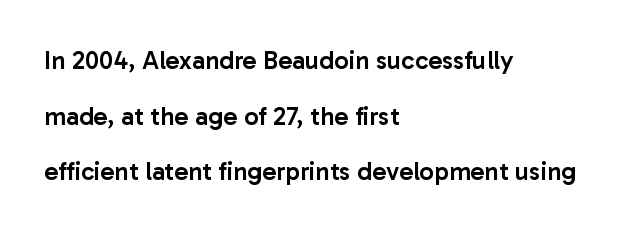
{"italic": "no", "bold": "semi", "underline": "no", "align": "left", "line_spacing": "loose", "line_spacing_ratio": 2.14, "letter_spacing": "normal", "letter_spacing_em": 0.0, "glyph_px": 26}
